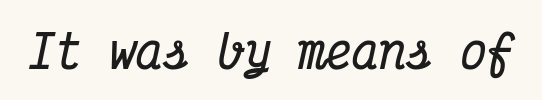
Q: Is the text bold? A: Yes.
Q: Is the text italic (slanted)? A: Yes, it leans right by about 12 degrees.
Q: Is the typeface a serif or a sans-serif typeface? A: Serif.
Q: Is the text underlined? A: No.
Q: Is the spacing between letters normal or unusually wide? A: Normal.
Q: Width (condensed, normal, or wide)? A: Condensed.
Q: Stroke contrast? A: Medium.
Q: x-height? A: Medium.
Q: Monospaced? A: Yes.
